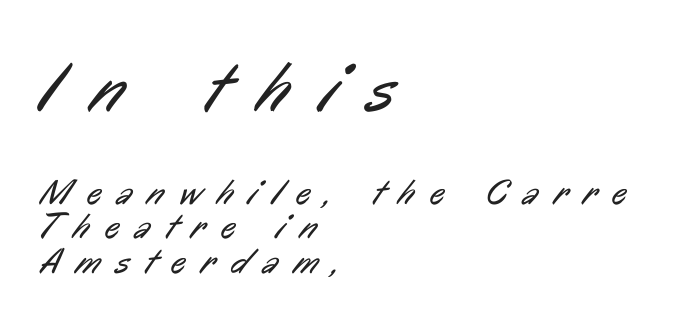
The image shows 72 px regular-weight, condensed sans-serif type; set left-aligned, tight line spacing (0.96x), unusually wide letter spacing (+0.44 em), not underlined; the first (top) block is 2.0x larger; low stroke contrast and a medium x-height.
